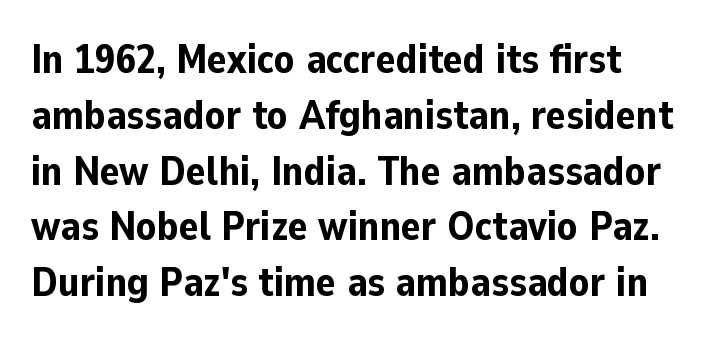
The image shows 41 px bold sans-serif type, upright; set left-aligned, normal line spacing (1.36x), normal letter spacing, not underlined; low stroke contrast and a medium x-height.
